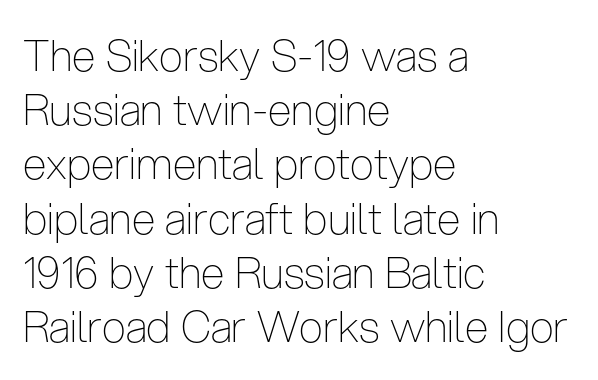
The image shows 43 px thin, condensed sans-serif type, upright; set left-aligned, normal line spacing (1.26x), normal letter spacing, not underlined; low stroke contrast and a medium x-height.
